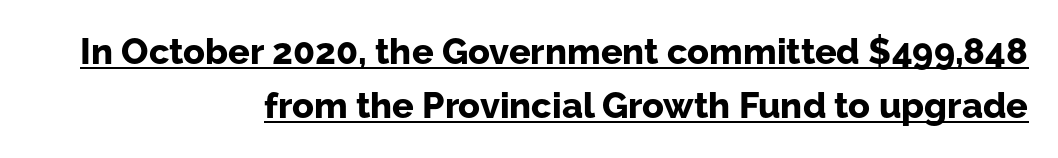
{"serif": "no", "italic": "no", "bold": "yes", "weight": "bold", "width": "normal", "stroke_contrast": "low", "x_height": "medium", "monospaced": "no", "underline": "yes", "align": "right", "line_spacing": "normal", "line_spacing_ratio": 1.51, "letter_spacing": "normal", "letter_spacing_em": 0.0, "glyph_px": 36}
